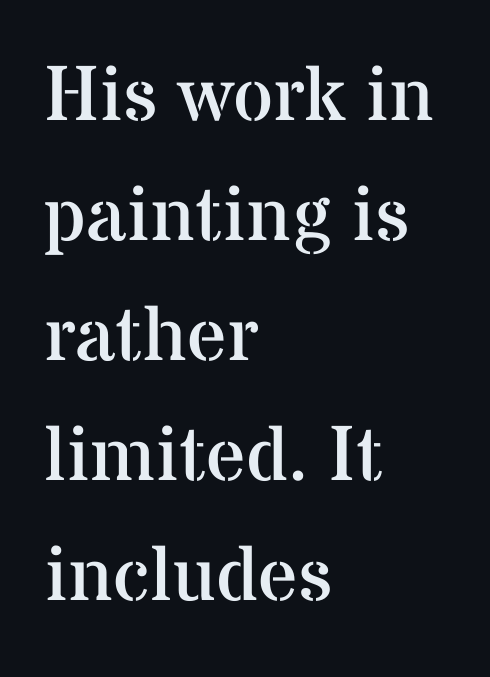
Q: Is the text bold? A: No.
Q: Is the text italic (slanted)? A: No, it is upright.
Q: Is the typeface a serif or a sans-serif typeface? A: Serif.
Q: Is the text underlined? A: No.
Q: How is the paragraph aligned? A: Left-aligned.
Q: Is the spacing between letters normal or unusually wide? A: Normal.
Q: Is the spacing between lines tight, normal or loose? A: Normal.
Q: Width (condensed, normal, or wide)? A: Normal.
Q: Stroke contrast? A: Medium.
Q: x-height? A: Medium.
Q: Monospaced? A: No.
